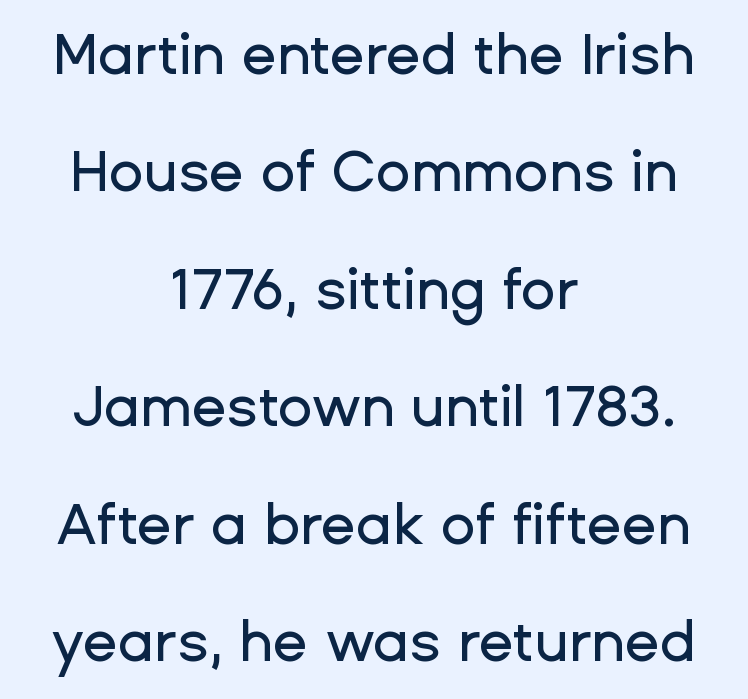
Q: Is the text italic (slanted)? A: No, it is upright.
Q: Is the typeface a serif or a sans-serif typeface? A: Sans-serif.
Q: Is the text underlined? A: No.
Q: How is the paragraph aligned? A: Centered.
Q: Is the spacing between letters normal or unusually wide? A: Normal.
Q: Is the spacing between lines tight, normal or loose? A: Loose.
Q: Width (condensed, normal, or wide)? A: Normal.
Q: Stroke contrast? A: Low.
Q: x-height? A: Medium.
Q: Monospaced? A: No.
